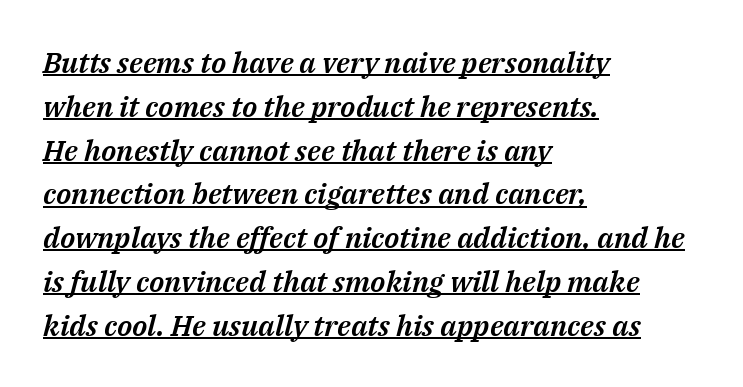
The line texture is even and compact thanks to regular tracking. Interline gaps are of average width in this sample. The lines are quadded left. The typography opts for an oblique posture over an upright one. The specimen includes a rule beneath the text block's lines.
